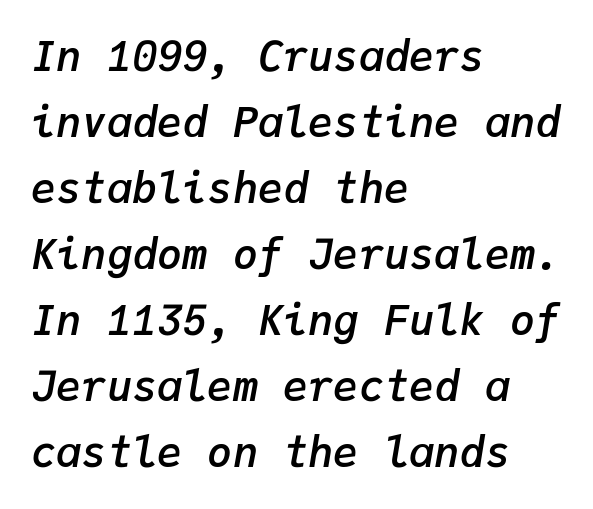
{"italic": "yes", "lean": "right", "slant_degrees": 9, "bold": "semi", "weight": "semibold", "width": "normal", "stroke_contrast": "low", "x_height": "medium", "monospaced": "yes", "underline": "no", "align": "left", "line_spacing": "normal", "line_spacing_ratio": 1.57, "letter_spacing": "normal", "letter_spacing_em": 0.0, "glyph_px": 42}
